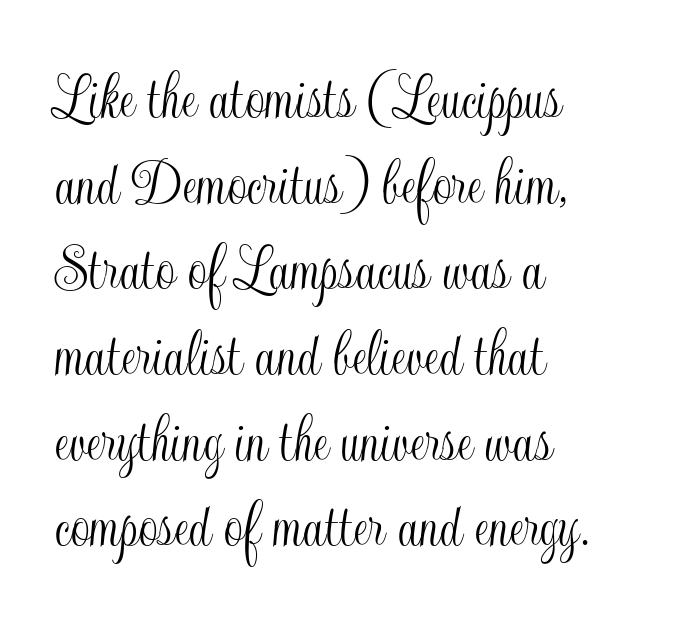
{"width": "condensed", "x_height": "small", "monospaced": "no", "underline": "no", "align": "left", "line_spacing": "normal", "line_spacing_ratio": 1.26, "letter_spacing": "normal", "letter_spacing_em": 0.0, "glyph_px": 68}
